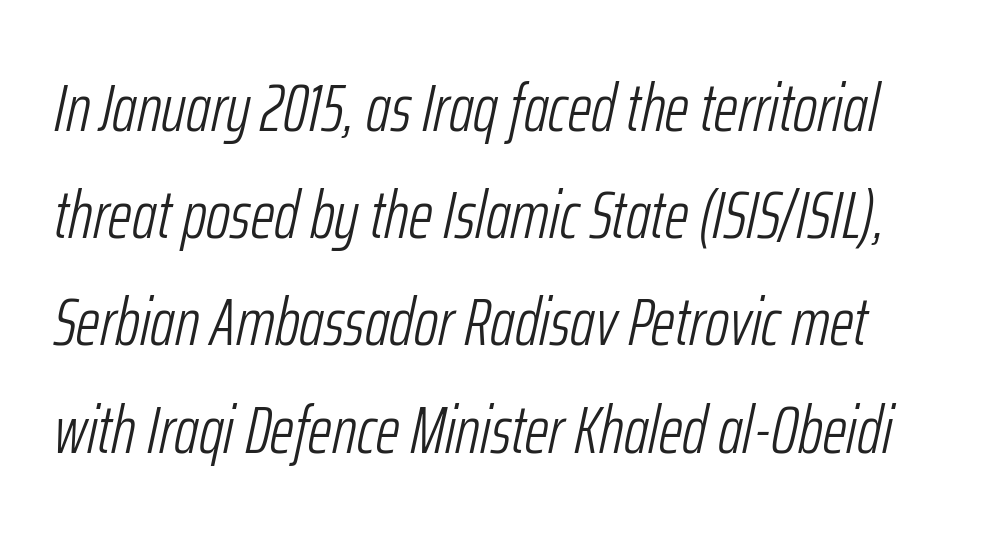
The image shows 67 px light, condensed type, italic (leaning right); set normal line spacing (1.6x), normal letter spacing, not underlined; low stroke contrast and a medium x-height.
